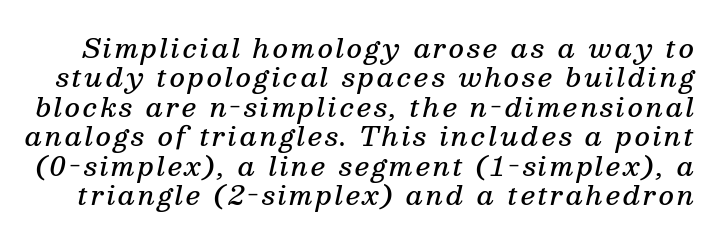
The image shows 26 px text type, italic (leaning right); set tight line spacing (1.13x), not underlined.
